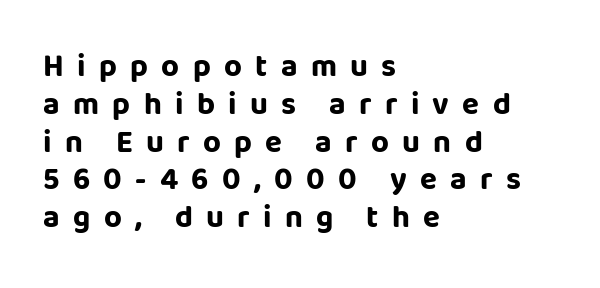
The image shows 31 px bold sans-serif type, upright; set left-aligned, line spacing 1.22x, unusually wide letter spacing (+0.43 em), not underlined; low stroke contrast and a large x-height.
